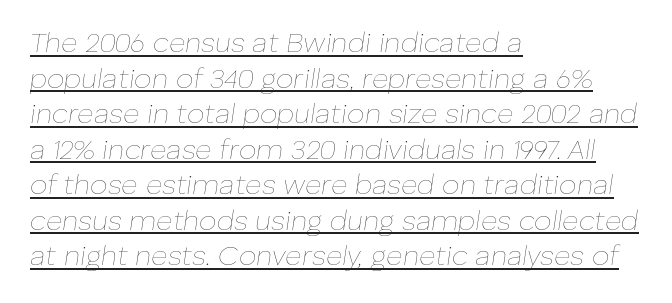
Q: Is the text bold? A: No.
Q: Is the text italic (slanted)? A: Yes, it leans right by about 8 degrees.
Q: Is the text underlined? A: Yes.
Q: How is the paragraph aligned? A: Left-aligned.
Q: Is the spacing between letters normal or unusually wide? A: Normal.
Q: Is the spacing between lines tight, normal or loose? A: Normal.
Q: Width (condensed, normal, or wide)? A: Normal.
Q: Stroke contrast? A: Low.
Q: x-height? A: Medium.
Q: Monospaced? A: No.
